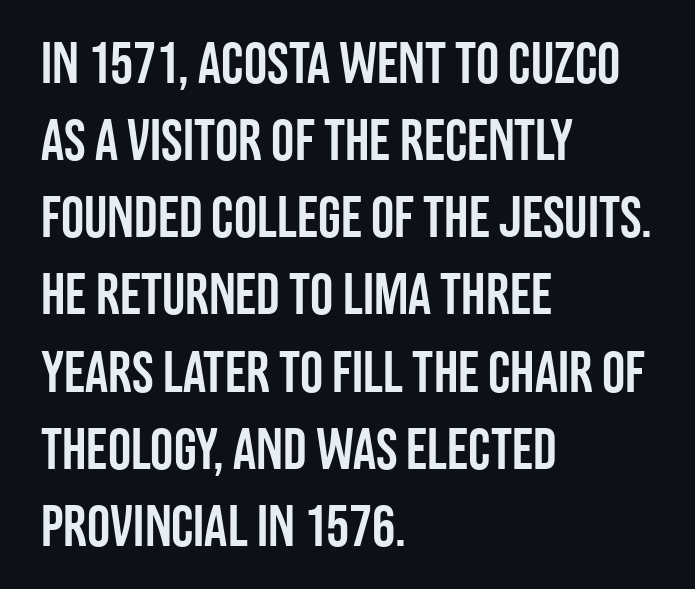
The image shows 58 px condensed sans-serif type, upright; set left-aligned, normal line spacing (1.33x), normal letter spacing, not underlined; low stroke contrast and a large x-height.
